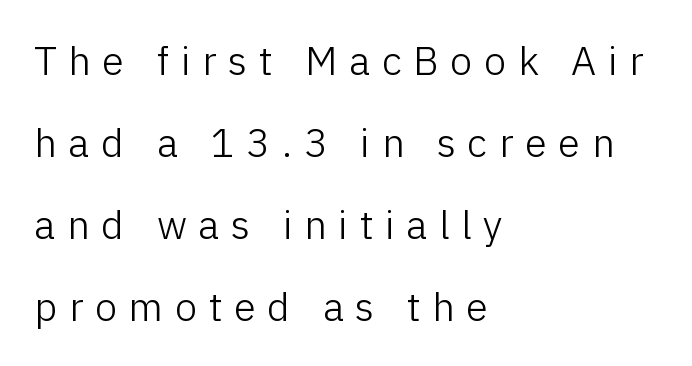
In terms of letterspacing, this is a distinctly airy, spread setting. Italic: no, the glyphs are upright roman. The passage shown is not bold in any degree. The passage shown stacks its lines with a broad gap. Check under the words: just untouched page.
